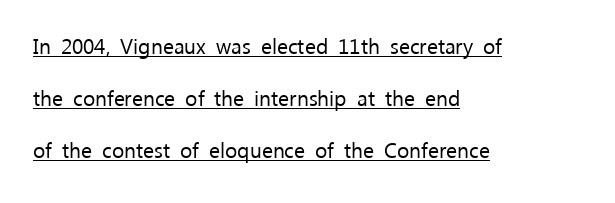
{"italic": "no", "bold": "no", "underline": "yes", "align": "left", "line_spacing": "loose", "line_spacing_ratio": 2.48, "letter_spacing": "normal", "letter_spacing_em": 0.0, "glyph_px": 21}
